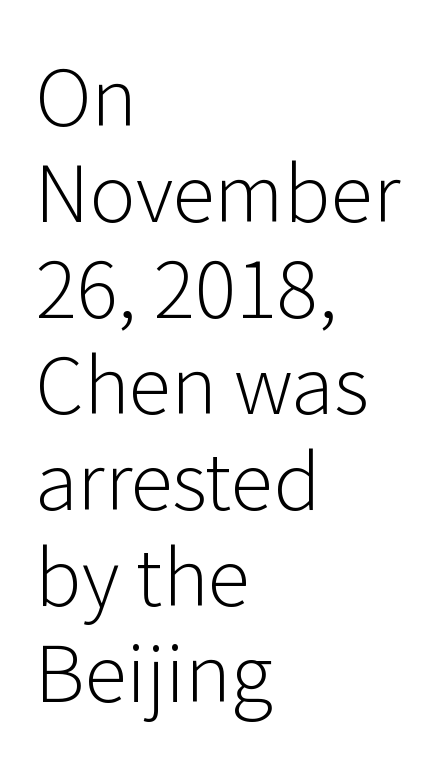
No chunkiness to these letters — they're not bold. Notice how the passage keeps a crisp vertical edge on the left only. This is roman type, the default non-slanted kind. Each row of text sits above clean, open space. The letters carry no serifs — their stems end cleanly without finishing strokes. The gaps between neighbouring characters are ordinary and unremarkable.
